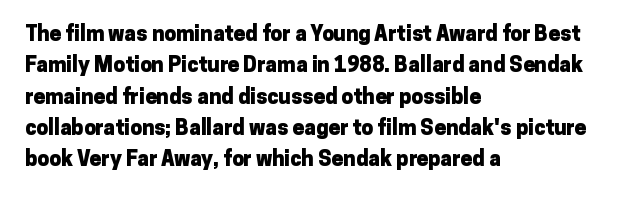
The image shows 21 px bold type, upright; set left-aligned, normal line spacing (1.49x), normal letter spacing, not underlined.
